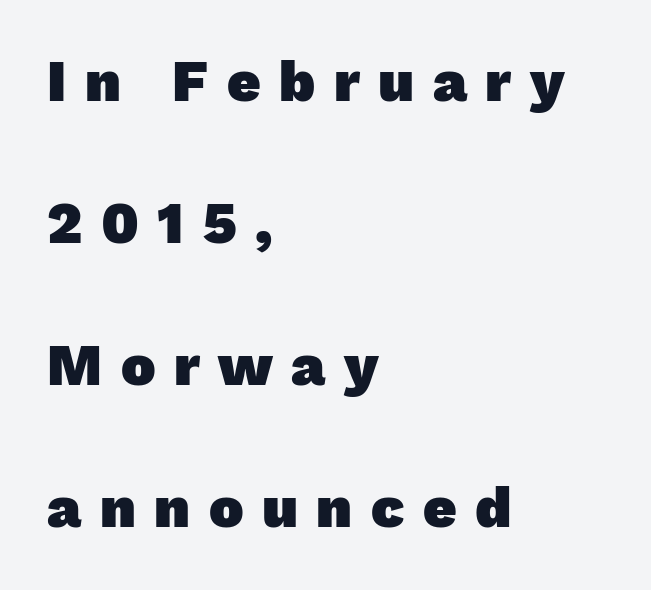
Q: Is the text bold? A: Yes.
Q: Is the typeface a serif or a sans-serif typeface? A: Sans-serif.
Q: Is the text underlined? A: No.
Q: How is the paragraph aligned? A: Left-aligned.
Q: Is the spacing between letters normal or unusually wide? A: Unusually wide.
Q: Is the spacing between lines tight, normal or loose? A: Loose.
Q: Width (condensed, normal, or wide)? A: Normal.
Q: Stroke contrast? A: Low.
Q: x-height? A: Medium.
Q: Monospaced? A: No.
